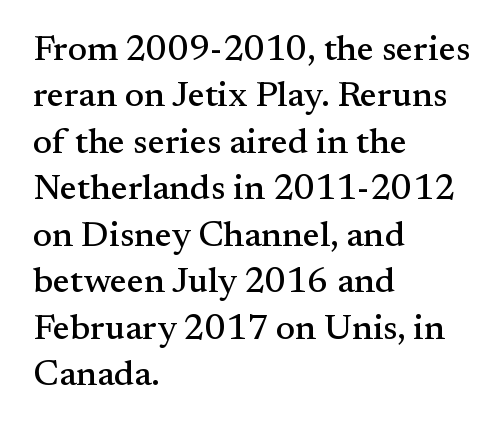
The image shows 36 px serif type, upright; set left-aligned, normal line spacing (1.29x), normal letter spacing, not underlined; medium stroke contrast and a small x-height.
